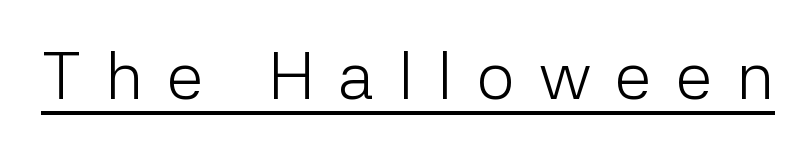
Observe the absence of serifs on each vertical stroke in this sample. The lettering stays uniformly vertical, giving the passage a roman look. The horizontal fit of the characters is loose and conspicuously gappy. Heft: none added — not bold.
